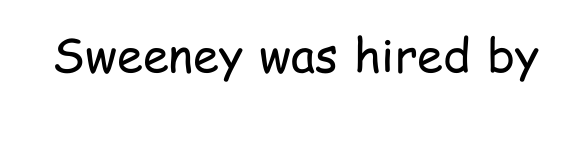
Q: Is the text bold? A: No.
Q: Is the text italic (slanted)? A: No, it is upright.
Q: Is the typeface a serif or a sans-serif typeface? A: Sans-serif.
Q: Is the text underlined? A: No.
Q: Is the spacing between letters normal or unusually wide? A: Normal.
Q: Width (condensed, normal, or wide)? A: Condensed.
Q: Stroke contrast? A: Low.
Q: x-height? A: Medium.
Q: Monospaced? A: No.
